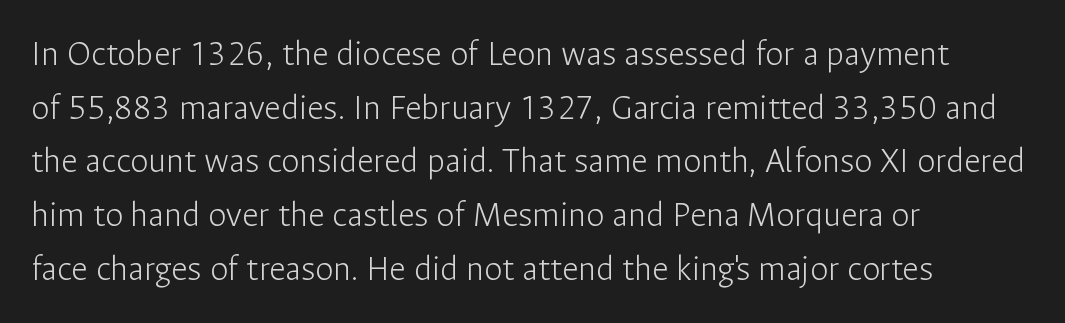
The image shows 37 px light sans-serif type, upright; set left-aligned, normal line spacing (1.45x), normal letter spacing, not underlined; low stroke contrast and a medium x-height.
